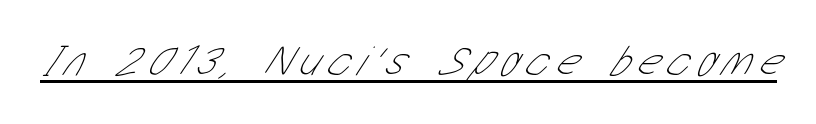
The image shows 43 px thin, condensed sans-serif type; set underlined; low stroke contrast and a medium x-height.
